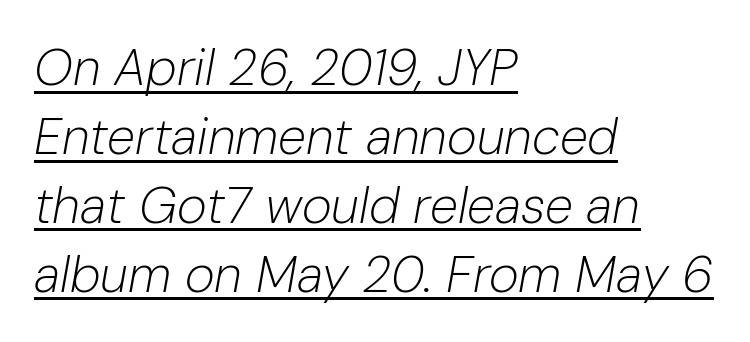
Q: Is the text bold? A: No.
Q: Is the text italic (slanted)? A: Yes, it leans right by about 10 degrees.
Q: Is the text underlined? A: Yes.
Q: How is the paragraph aligned? A: Left-aligned.
Q: Is the spacing between letters normal or unusually wide? A: Normal.
Q: Is the spacing between lines tight, normal or loose? A: Normal.
Q: Width (condensed, normal, or wide)? A: Normal.
Q: Stroke contrast? A: Low.
Q: x-height? A: Medium.
Q: Monospaced? A: No.
